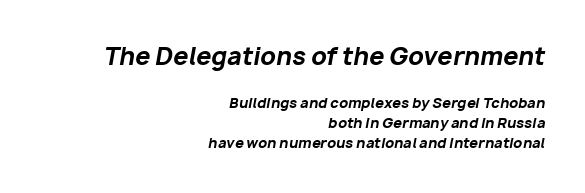
The image shows 24 px bold type, italic (leaning right); set right-aligned, normal line spacing (1.42x), normal letter spacing, not underlined; the first (top) block is 1.71x larger.
